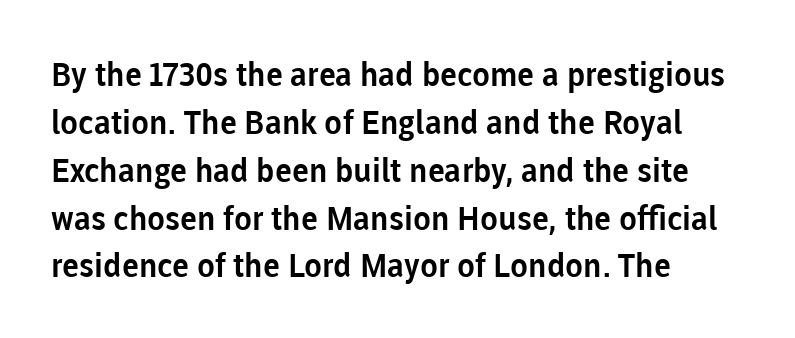
You could not count columns in this text — the font is proportionally spaced. The vertical gap from one line to the next is medium. Italic? Not at all — the glyphs are vertical. Serif or sans? Sans — the stroke terminals are bare. Underline: absent.
